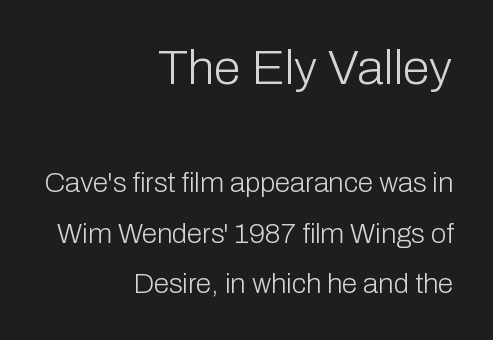
{"serif": "no", "italic": "no", "bold": "no", "weight": "light", "width": "normal", "stroke_contrast": "low", "x_height": "medium", "monospaced": "no", "underline": "no", "align": "right", "line_spacing_ratio": 1.8, "letter_spacing": "normal", "letter_spacing_em": 0.0, "larger_block": "first", "size_ratio": 1.75, "glyph_px": 49}
